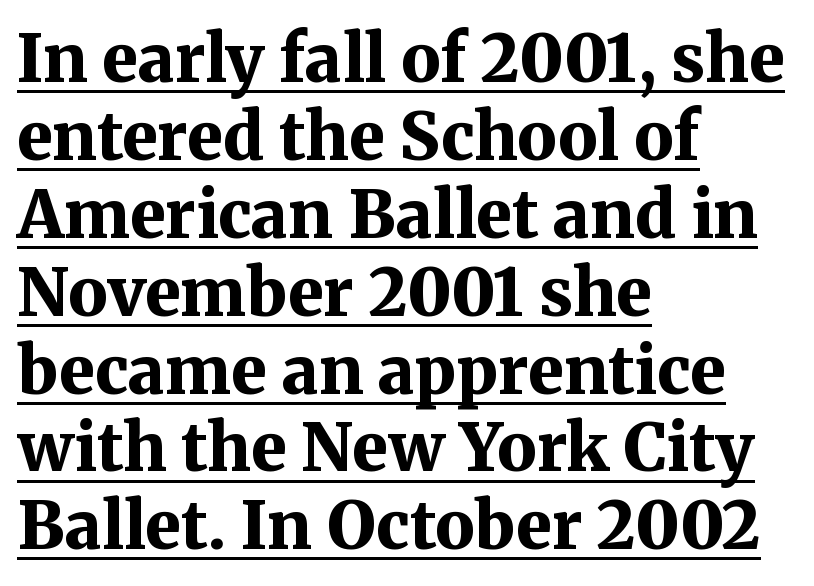
The image shows 66 px bold serif type, upright; set left-aligned, line spacing 1.18x, normal letter spacing, underlined; medium stroke contrast and a medium x-height.
